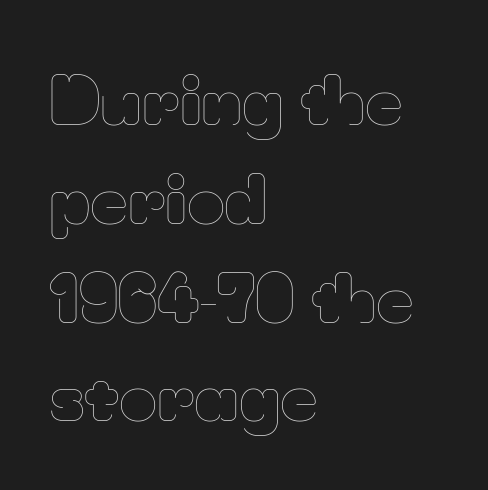
Q: Is the text bold? A: No.
Q: Is the text italic (slanted)? A: No, it is upright.
Q: Is the text underlined? A: No.
Q: How is the paragraph aligned? A: Left-aligned.
Q: Is the spacing between letters normal or unusually wide? A: Normal.
Q: Is the spacing between lines tight, normal or loose? A: Normal.
Q: Width (condensed, normal, or wide)? A: Normal.
Q: Stroke contrast? A: Low.
Q: x-height? A: Small.
Q: Monospaced? A: No.
